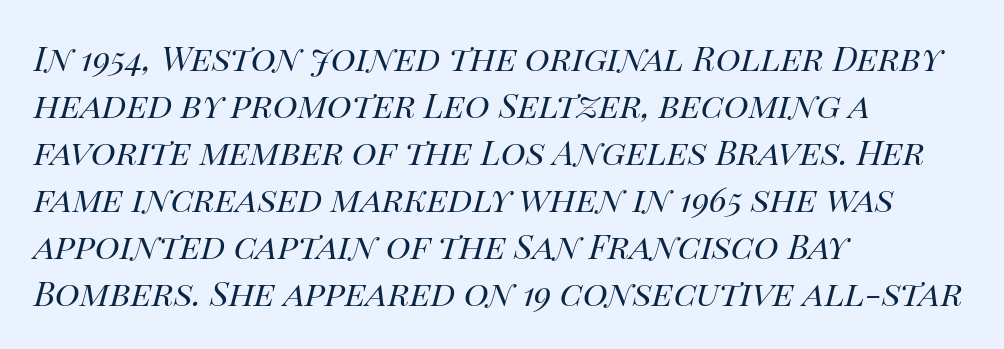
Q: Is the text bold? A: No.
Q: Is the text italic (slanted)? A: Yes, it leans right by about 14 degrees.
Q: Is the text underlined? A: No.
Q: How is the paragraph aligned? A: Left-aligned.
Q: Is the spacing between letters normal or unusually wide? A: Normal.
Q: Is the spacing between lines tight, normal or loose? A: Normal.
Q: Width (condensed, normal, or wide)? A: Normal.
Q: Stroke contrast? A: High.
Q: x-height? A: Large.
Q: Monospaced? A: No.
